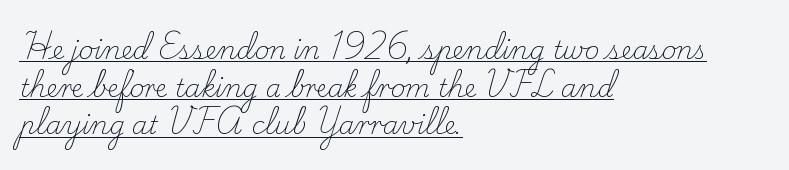
The image shows 25 px text type; set left-aligned, normal line spacing (1.51x), normal letter spacing, underlined.
